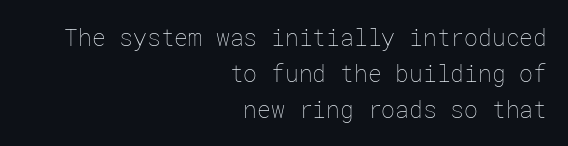
{"italic": "no", "bold": "no", "underline": "no", "align": "right", "line_spacing": "normal", "line_spacing_ratio": 1.56, "letter_spacing": "normal", "letter_spacing_em": 0.0, "glyph_px": 23}
